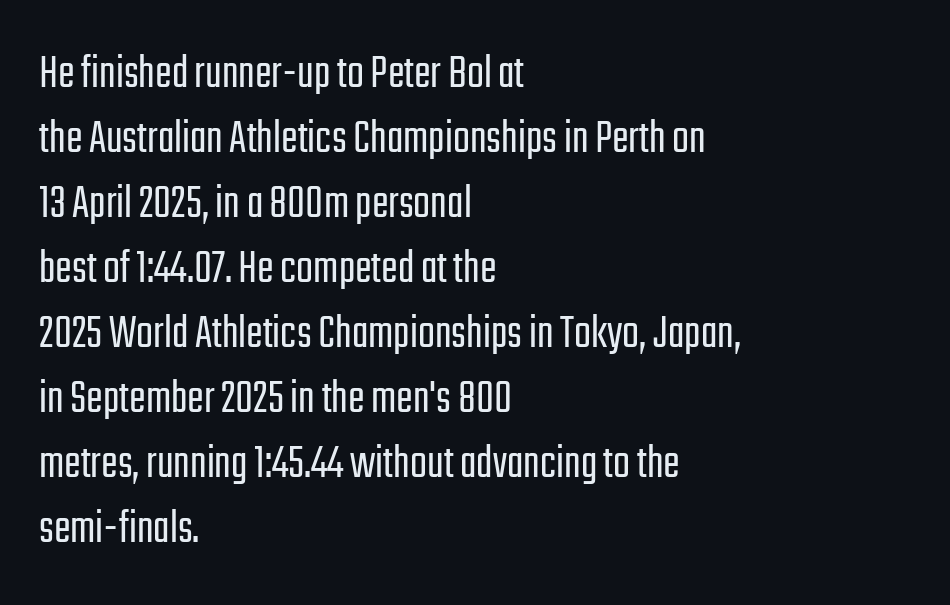
The image shows 50 px light, condensed sans-serif type, upright; set left-aligned, normal line spacing (1.3x), normal letter spacing, not underlined; low stroke contrast and a medium x-height.
